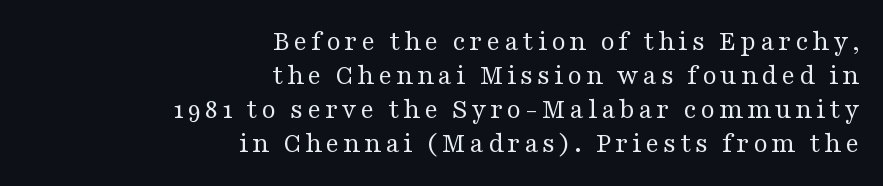
The image shows 29 px regular-weight, wide serif type, upright; set right-aligned, line spacing 1.17x, not underlined; medium stroke contrast and a medium x-height.
